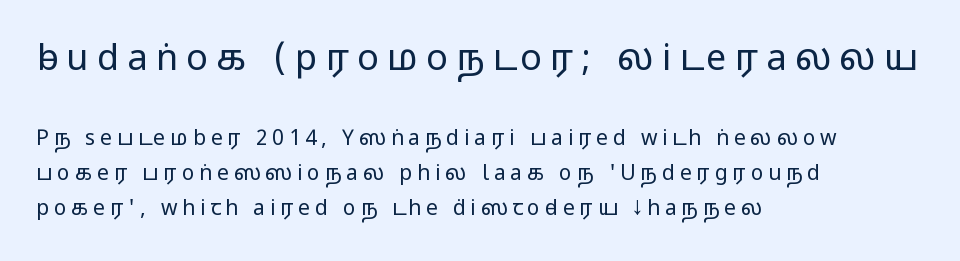
The image shows 36 px regular-weight, wide sans-serif type, upright; set left-aligned, normal line spacing (1.67x), unusually wide letter spacing (+0.23 em), not underlined; the first (top) block is 1.71x larger; low stroke contrast and a medium x-height.
